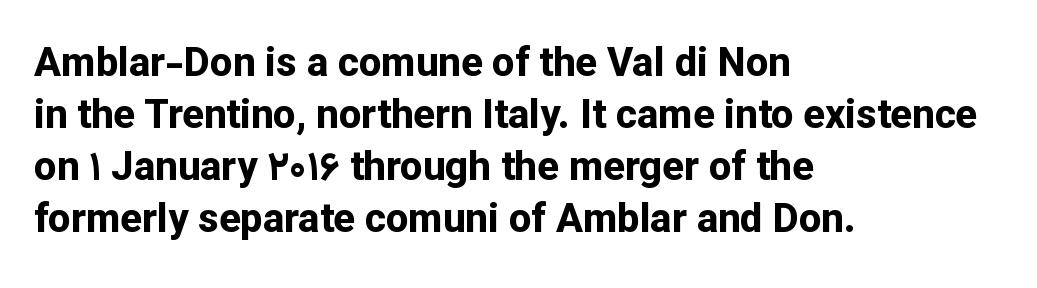
{"serif": "no", "italic": "no", "bold": "yes", "weight": "bold", "width": "normal", "stroke_contrast": "low", "x_height": "medium", "monospaced": "no", "underline": "no", "align": "left", "line_spacing": "normal", "line_spacing_ratio": 1.3, "letter_spacing": "normal", "letter_spacing_em": 0.0, "glyph_px": 40}
